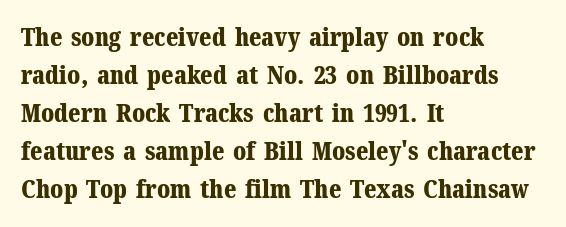
Q: Is the text bold? A: Yes.
Q: Is the text italic (slanted)? A: No, it is upright.
Q: Is the text underlined? A: No.
Q: How is the paragraph aligned? A: Left-aligned.
Q: Is the spacing between letters normal or unusually wide? A: Normal.
Q: Is the spacing between lines tight, normal or loose? A: Normal.
